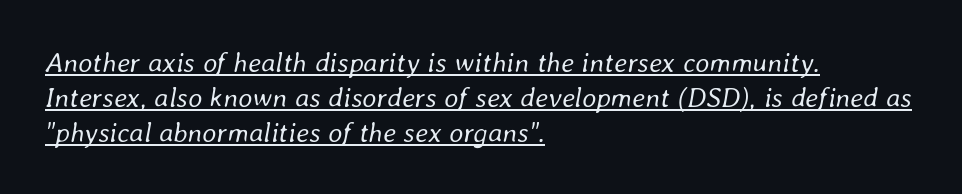
Varying glyph widths throughout — classic text-font behaviour. Short and long lines alike share a common starting point at left. Decoration check: the copy is underlined. Caption: standard tracking, unaltered.
